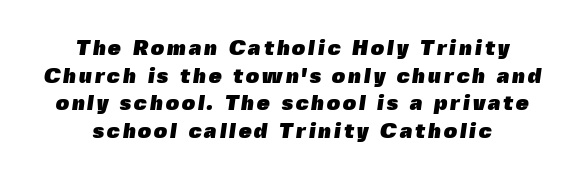
The characters look thick and weighty, a clear bold. What's the leading like? Ordinary, nothing unusual. Letters rest on an invisible, unmarked baseline.
